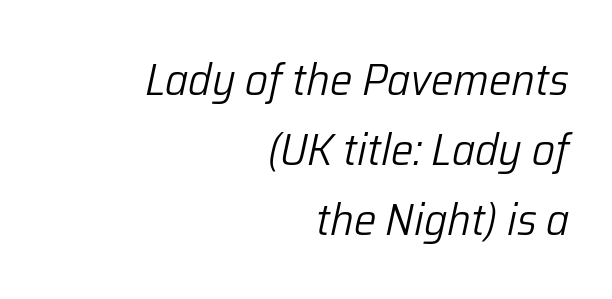
{"italic": "yes", "lean": "right", "slant_degrees": 12, "bold": "no", "weight": "light", "width": "normal", "stroke_contrast": "low", "x_height": "medium", "monospaced": "no", "underline": "no", "align": "right", "line_spacing": "normal", "line_spacing_ratio": 1.56, "letter_spacing": "normal", "letter_spacing_em": 0.0, "glyph_px": 45}
